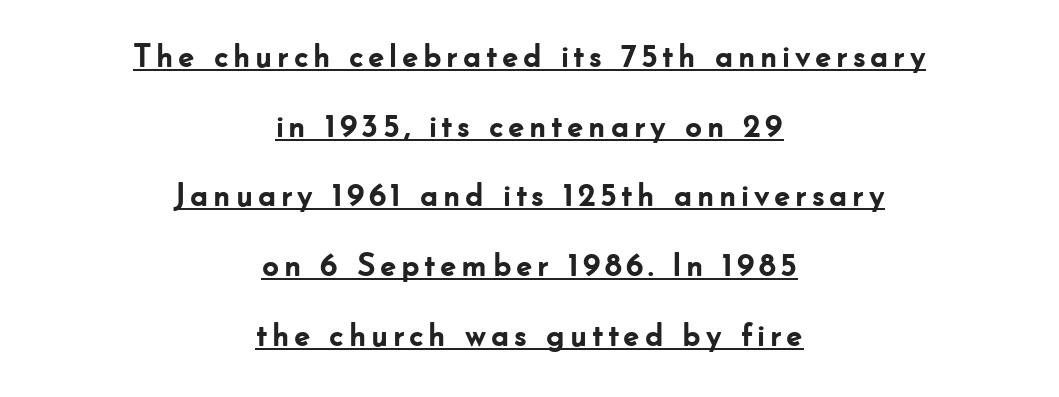
This sample is center-justified, so both line endings float freely. A great deal of white space separates one row of letters from the next. Is this a sans? Yes — the strokes have no serifs. The font is running at its bold setting. The passage shown is typed in a proportional face where columns would drift.
